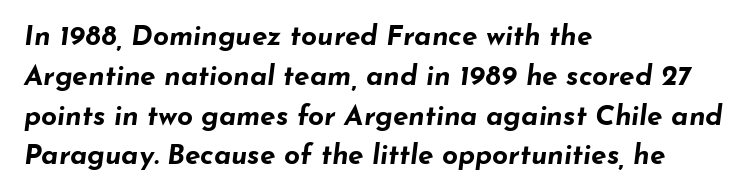
The image shows 28 px bold, wide type, italic (leaning right); set left-aligned, normal line spacing (1.42x), normal letter spacing, not underlined; low stroke contrast and a small x-height.
